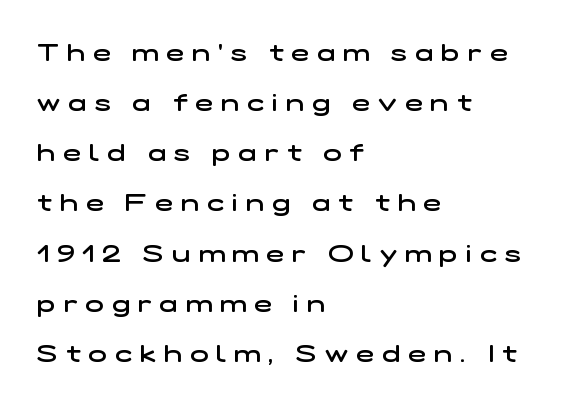
The image shows 24 px text type; set left-aligned, loose line spacing (2.09x), unusually wide letter spacing (+0.34 em), not underlined.
